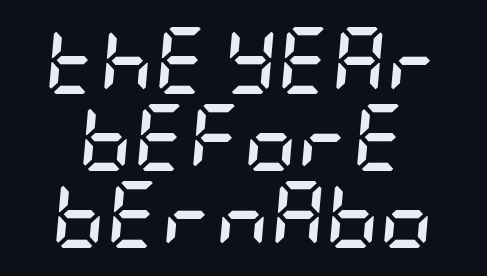
Q: Is the text bold? A: Yes.
Q: Is the text italic (slanted)? A: Yes, it leans right by about 5 degrees.
Q: Is the text underlined? A: No.
Q: Is the spacing between letters normal or unusually wide? A: Normal.
Q: Is the spacing between lines tight, normal or loose? A: Tight.
Q: Width (condensed, normal, or wide)? A: Condensed.
Q: Stroke contrast? A: Low.
Q: x-height? A: Large.
